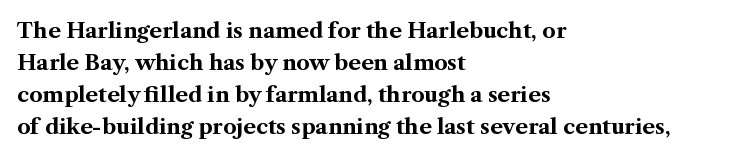
Tracking value appears to be zero — textbook default spacing. Is the type bold? Yes — the strokes are clearly thick and heavy. The block of text has a typical density, with ordinary space between rows. The rag falls on the right side of this text block. Words float on clear page, feet unadorned.
